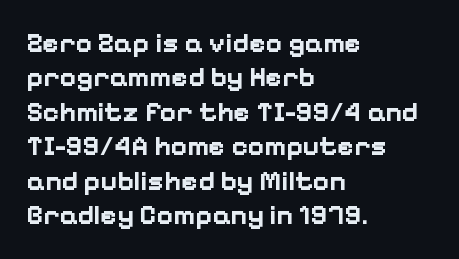
Q: Is the text bold? A: Yes.
Q: Is the text italic (slanted)? A: No, it is upright.
Q: Is the typeface a serif or a sans-serif typeface? A: Sans-serif.
Q: Is the text underlined? A: No.
Q: How is the paragraph aligned? A: Left-aligned.
Q: Is the spacing between letters normal or unusually wide? A: Normal.
Q: Width (condensed, normal, or wide)? A: Normal.
Q: Stroke contrast? A: Low.
Q: x-height? A: Medium.
Q: Monospaced? A: No.
